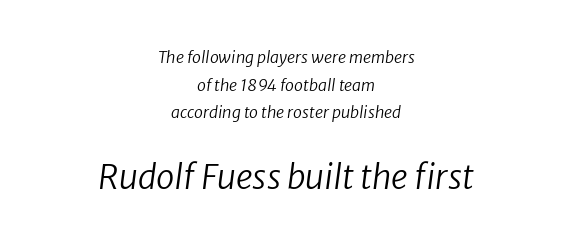
Spacing between characters is what you'd get straight out of the box. You could not count columns in this text — the font is proportionally spaced. The rendering enlarges the type as you move from the upper chunk to the lower. This sample uses an oblique cut, with every glyph tilted off the vertical.
